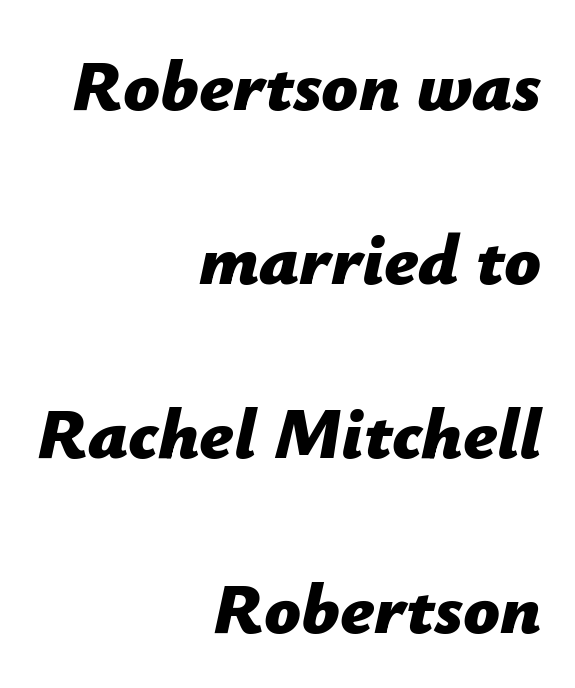
The gaps between neighbouring characters are ordinary and unremarkable. Glance below the letters and you will spot only blank space. Rows of type keep a wide berth in the vertical direction. A typesetter would call this proportional, since set widths differ per character. Look at the stroke-to-counter ratio: heavy, a bold.
